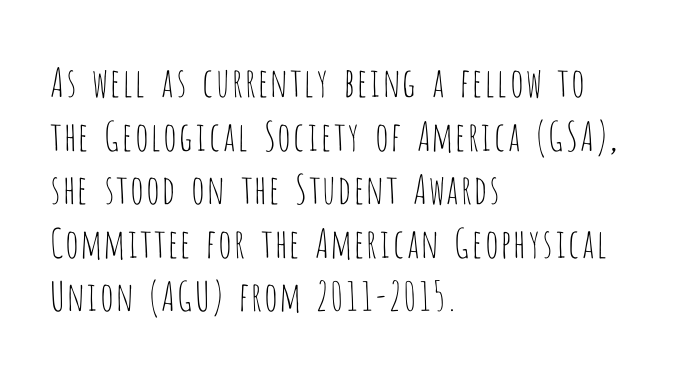
The passage shown is typed in a proportional face where columns would drift. Nobody touched the tracking dial on this one. Does the lettering tilt? It doesn't — this is upright. Quick note: underline off. How would I describe the line gaps? Plain and ordinary.
